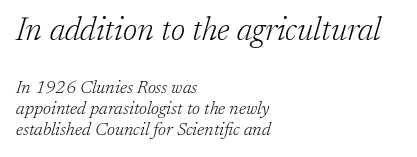
{"serif": "yes", "italic": "yes", "lean": "right", "slant_degrees": 17, "bold": "no", "weight": "light", "width": "normal", "stroke_contrast": "low", "x_height": "medium", "monospaced": "no", "underline": "no", "align": "left", "line_spacing_ratio": 1.17, "letter_spacing": "normal", "letter_spacing_em": 0.0, "larger_block": "first", "size_ratio": 1.78, "glyph_px": 32}
